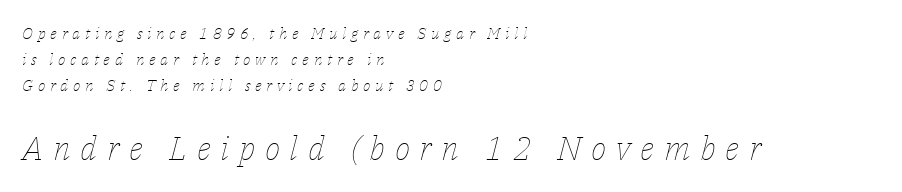
The image shows 33 px thin type, italic (leaning right); set left-aligned, normal line spacing (1.61x), unusually wide letter spacing (+0.29 em), not underlined; the second (bottom) block is 2.06x larger; low stroke contrast and a medium x-height.
